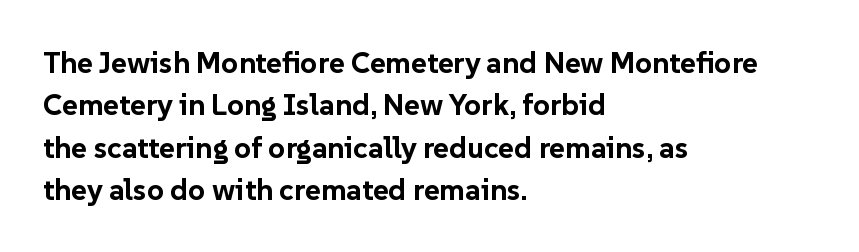
Q: Is the text bold? A: Yes.
Q: Is the text italic (slanted)? A: No, it is upright.
Q: Is the typeface a serif or a sans-serif typeface? A: Sans-serif.
Q: Is the text underlined? A: No.
Q: How is the paragraph aligned? A: Left-aligned.
Q: Is the spacing between letters normal or unusually wide? A: Normal.
Q: Is the spacing between lines tight, normal or loose? A: Normal.
Q: Width (condensed, normal, or wide)? A: Normal.
Q: Stroke contrast? A: Low.
Q: x-height? A: Medium.
Q: Monospaced? A: No.
